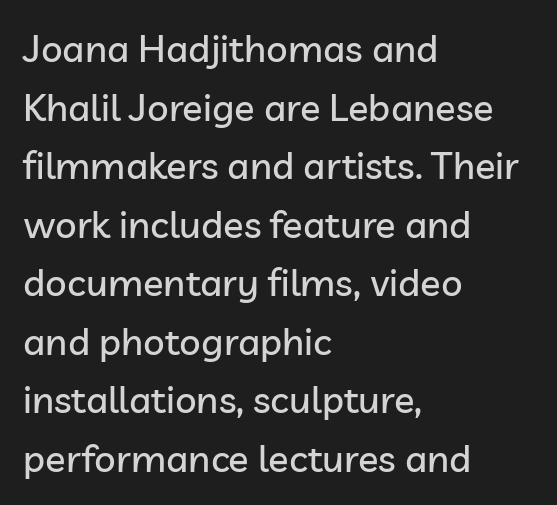
The image shows 38 px sans-serif type, upright; set left-aligned, normal line spacing (1.54x), normal letter spacing, not underlined; low stroke contrast and a medium x-height.
